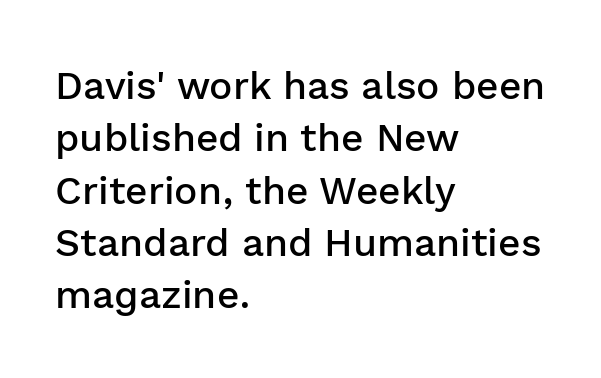
Q: Is the text bold? A: Semi-bold.
Q: Is the text italic (slanted)? A: No, it is upright.
Q: Is the typeface a serif or a sans-serif typeface? A: Sans-serif.
Q: Is the text underlined? A: No.
Q: How is the paragraph aligned? A: Left-aligned.
Q: Is the spacing between letters normal or unusually wide? A: Normal.
Q: Is the spacing between lines tight, normal or loose? A: Normal.
Q: Width (condensed, normal, or wide)? A: Normal.
Q: Stroke contrast? A: Low.
Q: x-height? A: Medium.
Q: Monospaced? A: No.
